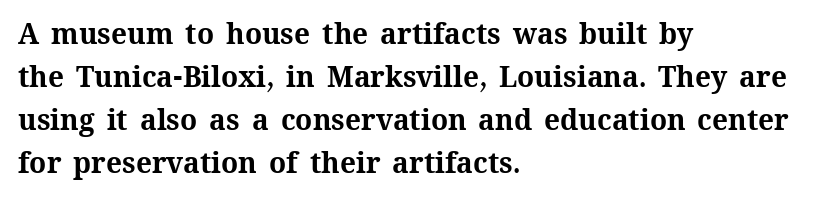
Posture: upright roman. Clear beneath every line of the passage. Rows of type keep a routine distance in the vertical direction. These lines keep a tight, regular rhythm from letter to letter. Each letter keeps its own natural width here, so spacing adapts to shape. Strokes here are thick enough to call this a true bold.
